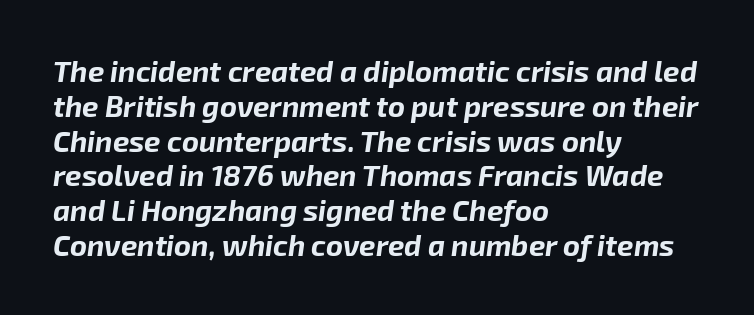
Leftover space on each line is placed entirely after the last word. Standard letterfit; no display-style spreading of the glyphs. The letters advance in unequal steps, a hallmark of proportional type. Yep, that's italic — everything's leaning.
